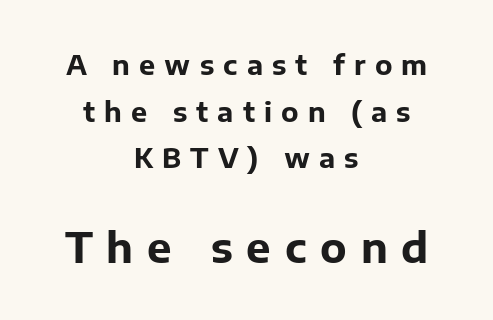
{"serif": "no", "italic": "no", "bold": "yes", "weight": "bold", "width": "normal", "stroke_contrast": "low", "x_height": "medium", "monospaced": "no", "underline": "no", "align": "center", "line_spacing_ratio": 1.73, "letter_spacing": "wide", "letter_spacing_em": 0.34, "larger_block": "second", "size_ratio": 1.52, "glyph_px": 41}
